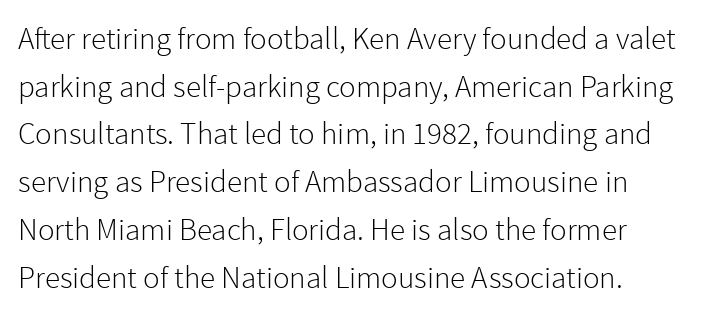
Q: Is the text bold? A: No.
Q: Is the text italic (slanted)? A: No, it is upright.
Q: Is the typeface a serif or a sans-serif typeface? A: Sans-serif.
Q: Is the text underlined? A: No.
Q: How is the paragraph aligned? A: Left-aligned.
Q: Is the spacing between letters normal or unusually wide? A: Normal.
Q: Is the spacing between lines tight, normal or loose? A: Normal.
Q: Width (condensed, normal, or wide)? A: Normal.
Q: x-height? A: Medium.
Q: Monospaced? A: No.
